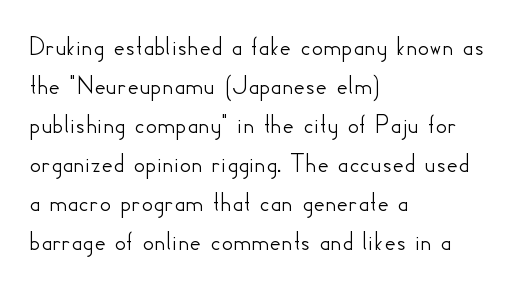
The image shows 28 px sans-serif type, upright; set left-aligned, normal line spacing (1.39x), normal letter spacing, not underlined; low stroke contrast and a small x-height.
